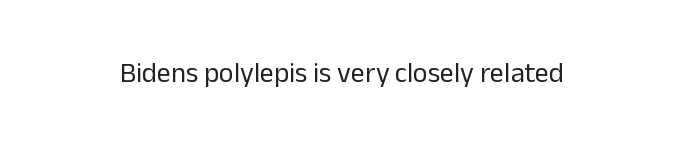
The specimen omits any rule beneath the text block's lines. Short note: letters normally spaced. Vertical strokes here are truly vertical. Note the varied advance widths — an 'i' is clearly narrower than an 'm'. The face used here is a sans, in the tradition of grotesques and geometrics.
